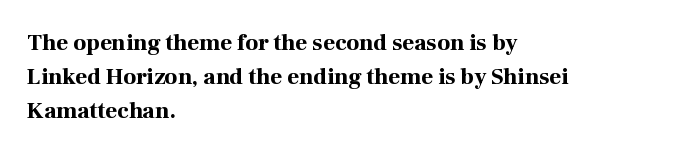
The image shows 23 px bold type, upright; set left-aligned, normal line spacing (1.47x), normal letter spacing, not underlined.
